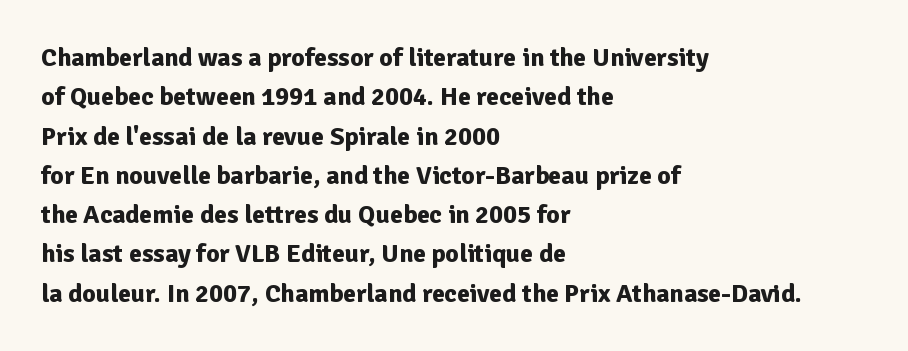
The image shows 26 px bold type, upright; set left-aligned, normal line spacing (1.51x), normal letter spacing, not underlined.
